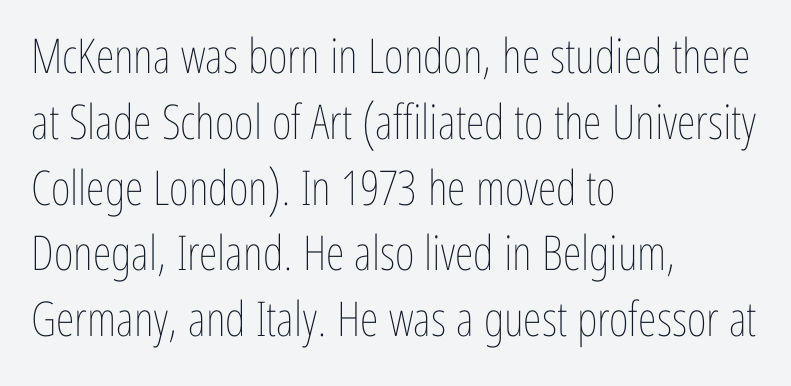
The image shows 48 px thin, condensed type, upright; set left-aligned, normal line spacing (1.37x), normal letter spacing, not underlined; low stroke contrast and a medium x-height.
